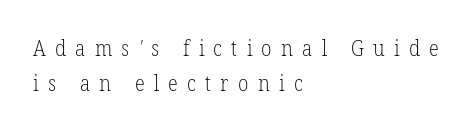
Q: Is the text bold? A: No.
Q: Is the text underlined? A: No.
Q: How is the paragraph aligned? A: Left-aligned.
Q: Is the spacing between letters normal or unusually wide? A: Unusually wide.
Q: Is the spacing between lines tight, normal or loose? A: Normal.
